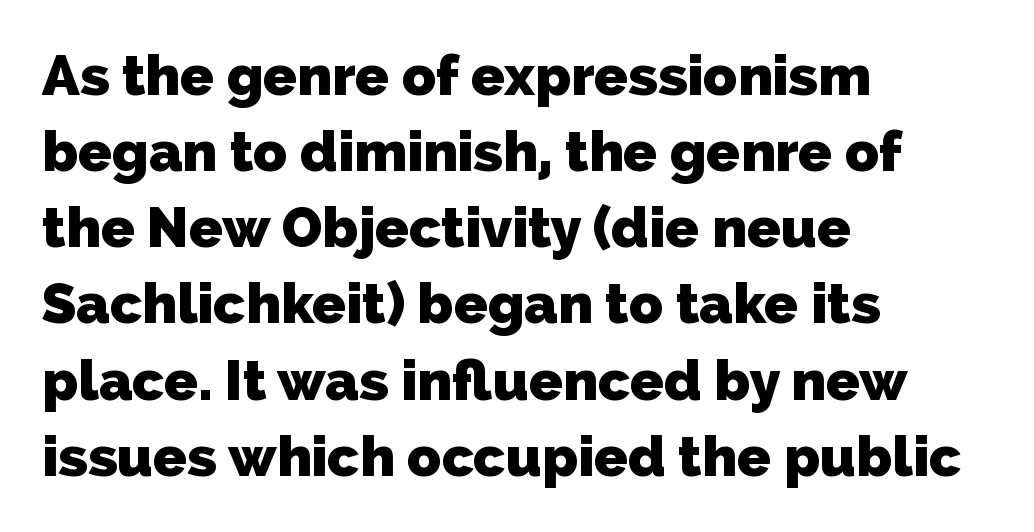
Each letter keeps its own natural width here, so spacing adapts to shape. Anything drawn beneath the words? Only blank space. Visually the block forms a straight wall on the left and a jagged coastline on the right. Nothing sits at the stroke ends, so this counts as sans-serif. Leading: standard. The gaps between neighbouring characters are ordinary and unremarkable.
